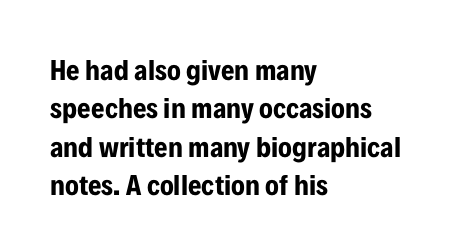
Q: Is the text bold? A: Yes.
Q: Is the text italic (slanted)? A: No, it is upright.
Q: Is the typeface a serif or a sans-serif typeface? A: Sans-serif.
Q: Is the text underlined? A: No.
Q: How is the paragraph aligned? A: Left-aligned.
Q: Is the spacing between letters normal or unusually wide? A: Normal.
Q: Is the spacing between lines tight, normal or loose? A: Normal.
Q: Width (condensed, normal, or wide)? A: Condensed.
Q: Stroke contrast? A: Low.
Q: x-height? A: Medium.
Q: Monospaced? A: No.
